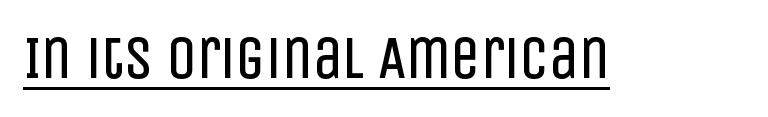
{"serif": "no", "italic": "no", "bold": "no", "weight": "regular", "width": "condensed", "stroke_contrast": "low", "x_height": "large", "monospaced": "no", "underline": "yes", "letter_spacing": "normal", "letter_spacing_em": 0.0, "glyph_px": 59}
